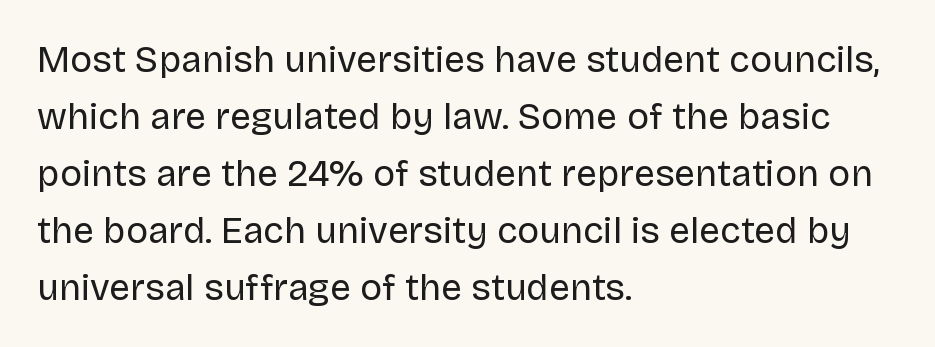
Tall strokes in this sample are plumb rather than angled. The type is set solid horizontally, with unmodified tracking. Each letter keeps its own natural width here, so spacing adapts to shape. Check where the strokes stop: nothing finishes them off — pure sans. The typeface has the unassuming heft of standard copy or less.
